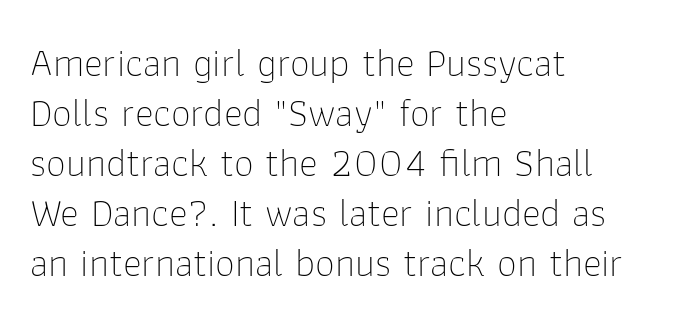
{"serif": "no", "italic": "no", "bold": "no", "weight": "thin", "width": "normal", "stroke_contrast": "low", "x_height": "medium", "monospaced": "no", "underline": "no", "align": "left", "line_spacing": "normal", "line_spacing_ratio": 1.25, "letter_spacing": "normal", "letter_spacing_em": 0.0, "glyph_px": 40}
